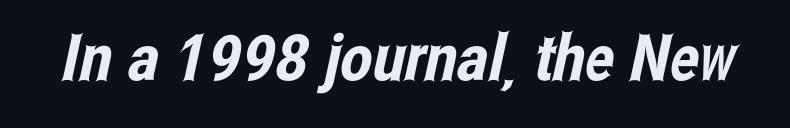
The image shows 64 px condensed sans-serif type; set normal letter spacing, not underlined; low stroke contrast and a medium x-height.
